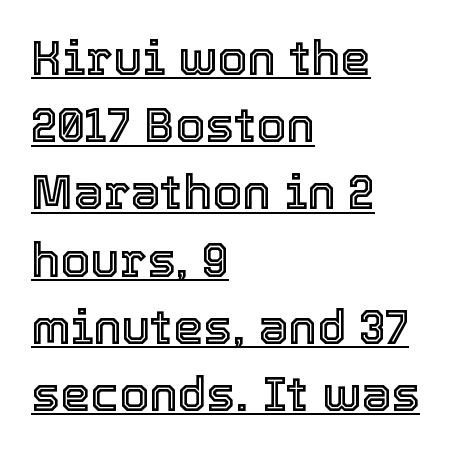
The image shows 48 px text type, upright; set left-aligned, normal line spacing (1.4x), normal letter spacing, underlined; a medium x-height.
